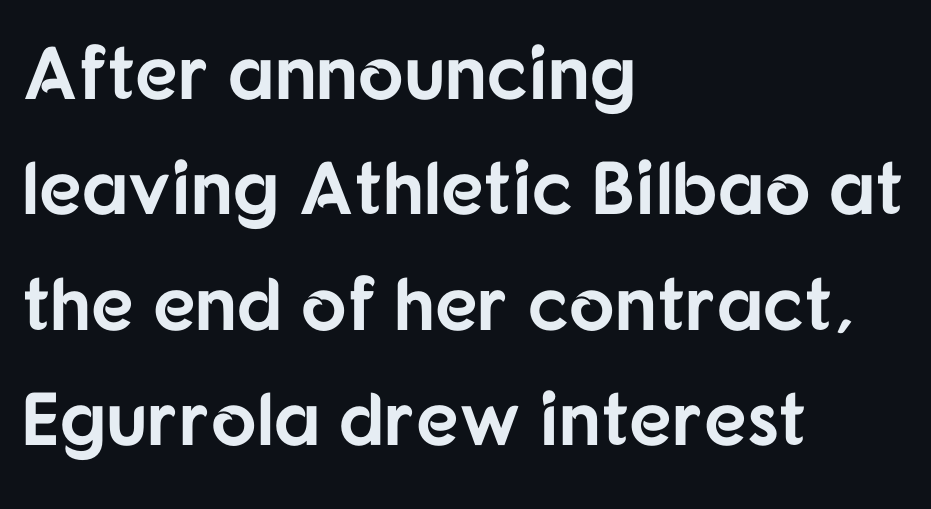
Q: Is the text bold? A: Yes.
Q: Is the text italic (slanted)? A: No, it is upright.
Q: Is the typeface a serif or a sans-serif typeface? A: Sans-serif.
Q: Is the text underlined? A: No.
Q: How is the paragraph aligned? A: Left-aligned.
Q: Is the spacing between letters normal or unusually wide? A: Normal.
Q: Is the spacing between lines tight, normal or loose? A: Normal.
Q: Width (condensed, normal, or wide)? A: Normal.
Q: Stroke contrast? A: Low.
Q: x-height? A: Medium.
Q: Monospaced? A: No.
